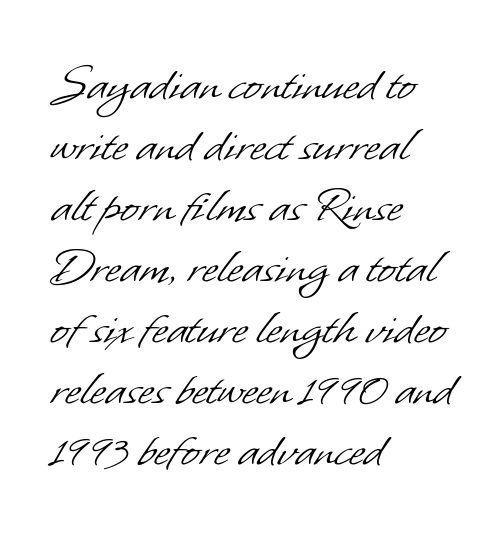
{"serif": "no", "bold": "no", "weight": "light", "width": "normal", "stroke_contrast": "low", "x_height": "small", "monospaced": "no", "underline": "no", "align": "left", "line_spacing": "tight", "line_spacing_ratio": 1.13, "letter_spacing": "normal", "letter_spacing_em": 0.0, "glyph_px": 54}
